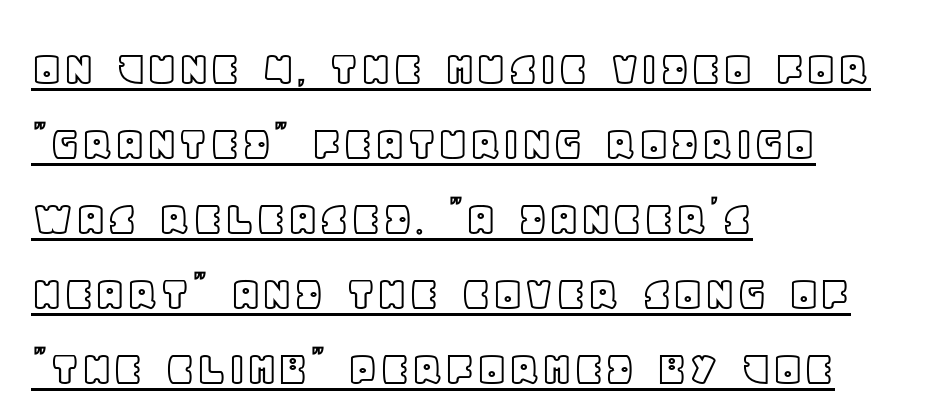
Caption: multi-line text, flush left, ragged right. You could not count columns in this text — the font is proportionally spaced. The line texture is even and compact thanks to regular tracking. The sample's only ornament is a line tracing under the words.
